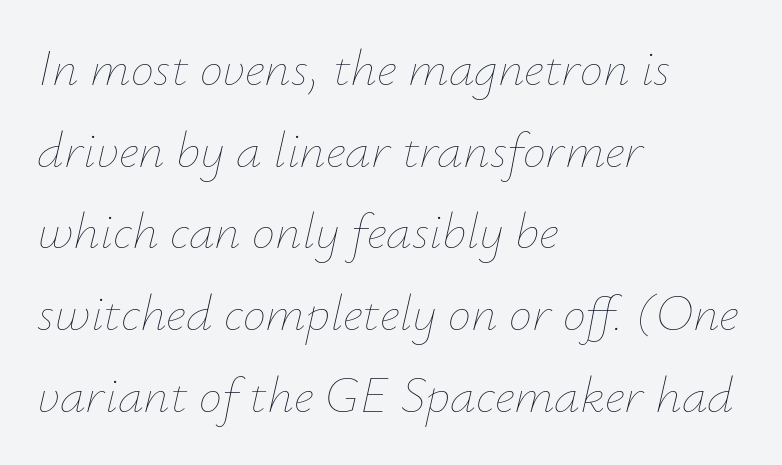
Q: Is the text bold? A: No.
Q: Is the text italic (slanted)? A: Yes, it leans right by about 12 degrees.
Q: Is the text underlined? A: No.
Q: How is the paragraph aligned? A: Left-aligned.
Q: Is the spacing between letters normal or unusually wide? A: Normal.
Q: Is the spacing between lines tight, normal or loose? A: Normal.
Q: Width (condensed, normal, or wide)? A: Normal.
Q: Stroke contrast? A: Low.
Q: x-height? A: Small.
Q: Monospaced? A: No.
